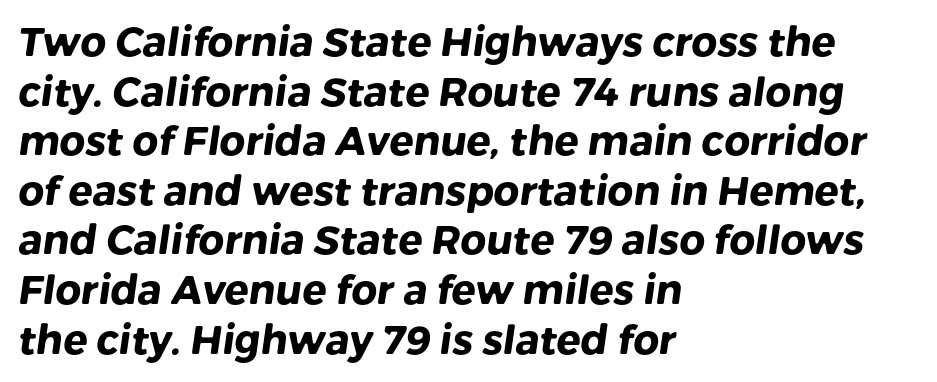
The image shows 40 px heavy sans-serif type; set left-aligned, line spacing 1.24x, normal letter spacing, not underlined; low stroke contrast and a medium x-height.
